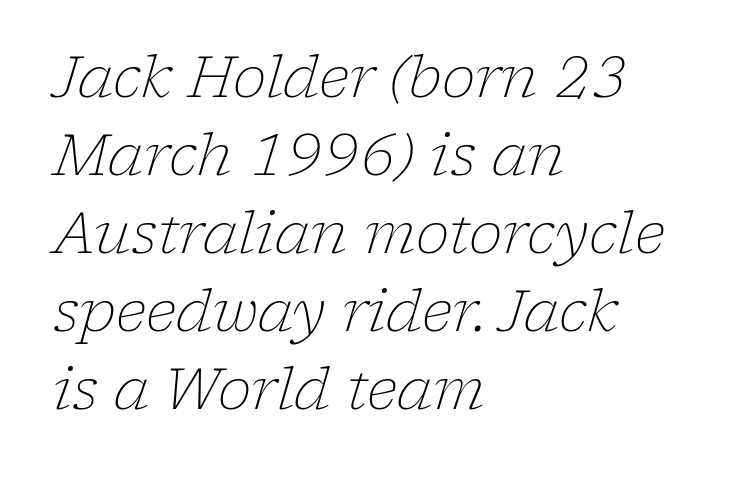
Reading down the column, the eye jumps a familiar distance to each next line. Spacing between characters is what you'd get straight out of the box. Stems here are at most as thick as an everyday book face. A typesetter would mark this as italic.
